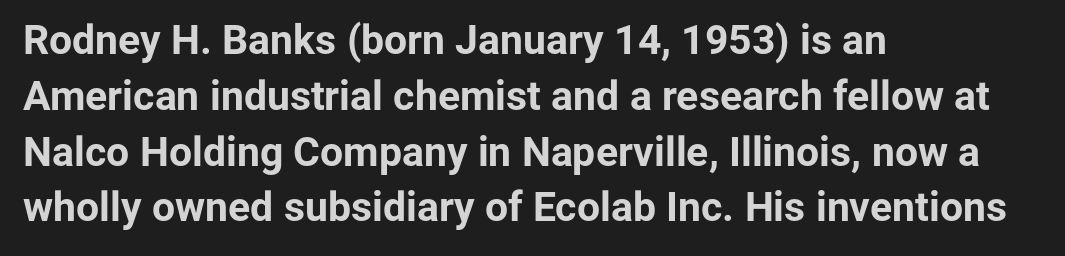
The strip under each line holds only bare page. When letters stand straight like this, we call the style roman or upright. Line beginnings align vertically; line endings do not. These lines sit exactly where default settings would place them. Short note: letters normally spaced.
